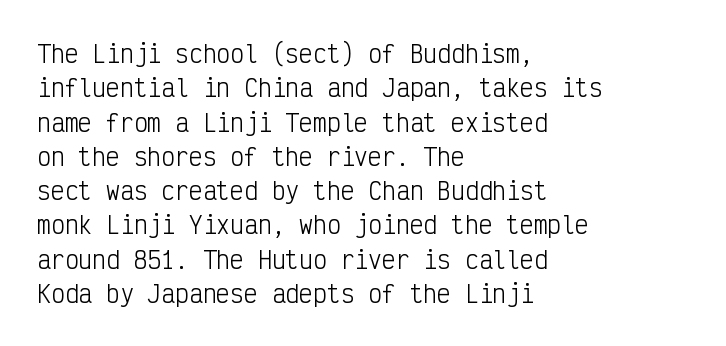
The vertical gap from one line to the next is medium. These lines were composed using upright roman letters. Horizontal alignment here is leftward, the default for most running prose. The gaps between neighbouring characters are ordinary and unremarkable. Weight: regular or lighter.
